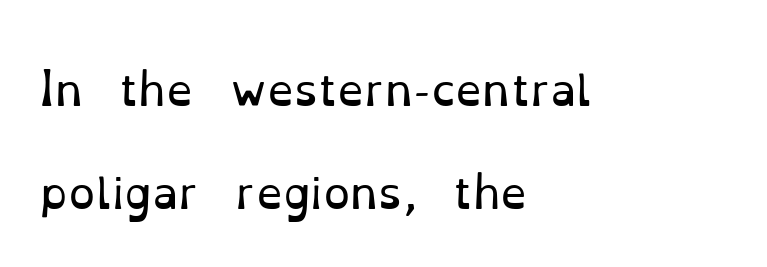
{"serif": "yes", "italic": "no", "bold": "no", "weight": "regular", "width": "normal", "stroke_contrast": "low", "x_height": "small", "monospaced": "no", "underline": "no", "align": "left", "line_spacing": "loose", "line_spacing_ratio": 2.39, "letter_spacing": "normal", "letter_spacing_em": 0.0, "glyph_px": 43}
